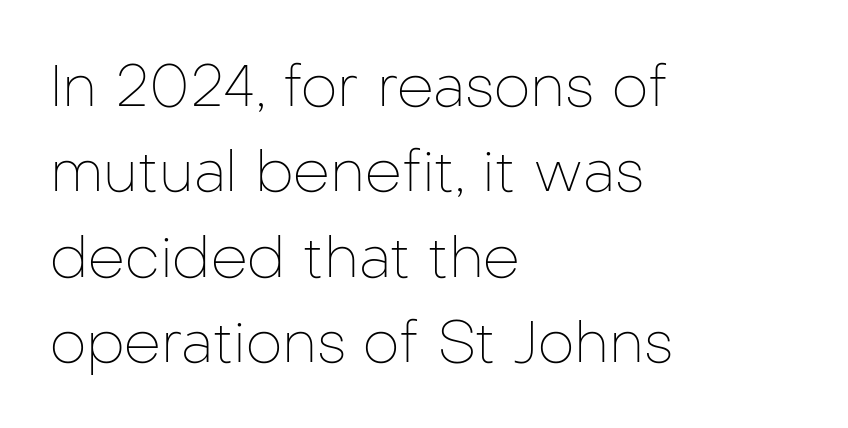
{"serif": "no", "italic": "no", "bold": "no", "weight": "thin", "width": "normal", "stroke_contrast": "low", "x_height": "medium", "monospaced": "no", "underline": "no", "align": "left", "line_spacing": "normal", "line_spacing_ratio": 1.47, "letter_spacing": "normal", "letter_spacing_em": 0.0, "glyph_px": 58}
